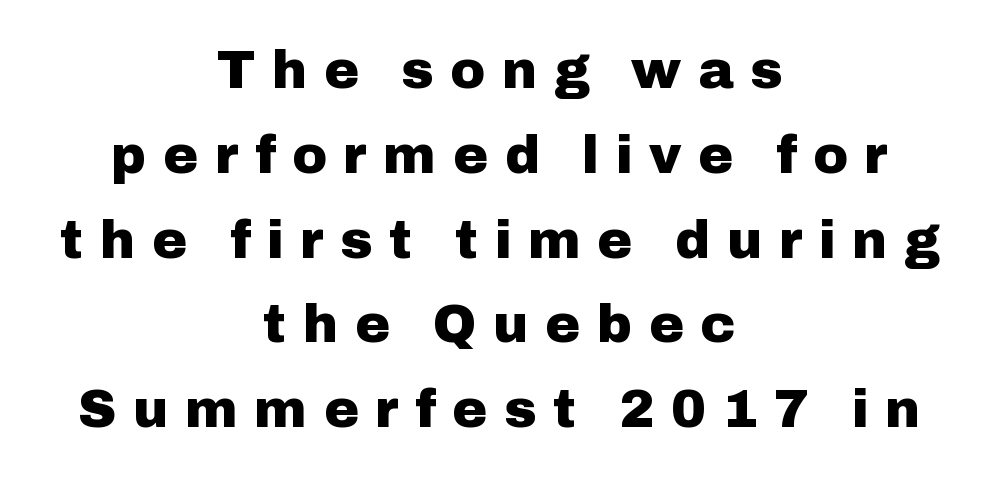
The image shows 53 px heavy sans-serif type, upright; set centered, normal line spacing (1.6x), unusually wide letter spacing (+0.31 em), not underlined; low stroke contrast and a medium x-height.
